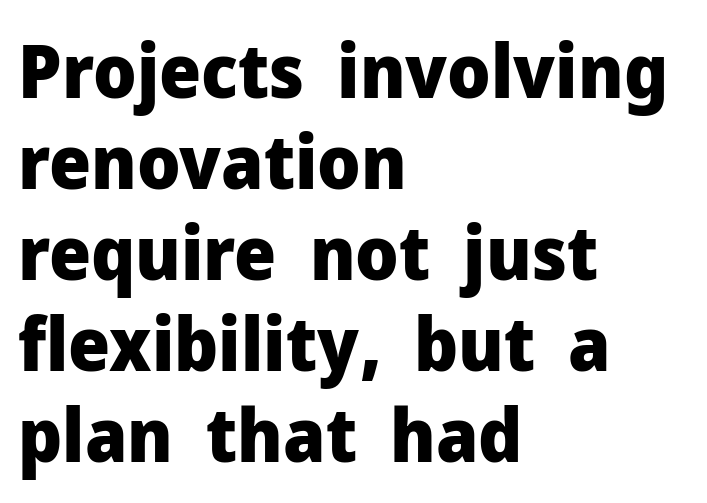
Has an underline been added? It has not. The characters look thick and weighty, a clear bold. The setting favours the left margin, as ordinary paragraphs usually do. The letterforms sit shoulder to shoulder at normal distance. Is this a fixed-width face? No — the glyphs have proportional, varying widths.
